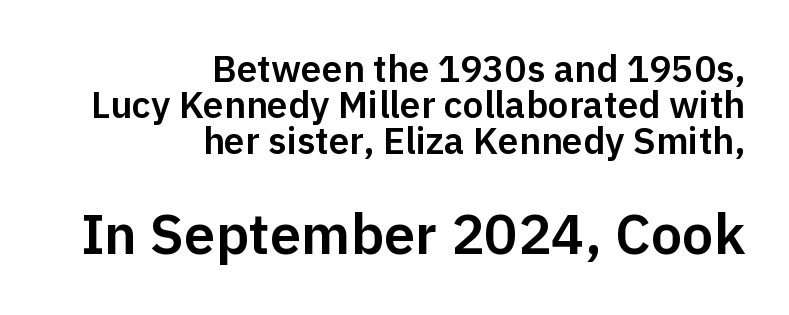
Q: Is the text italic (slanted)? A: No, it is upright.
Q: Is the typeface a serif or a sans-serif typeface? A: Sans-serif.
Q: Is the text underlined? A: No.
Q: How is the paragraph aligned? A: Right-aligned.
Q: Is the spacing between letters normal or unusually wide? A: Normal.
Q: Is the spacing between lines tight, normal or loose? A: Tight.
Q: Which block of text is set in a larger size, the first (top) or the second (bottom)? A: The second (bottom) one.
Q: Width (condensed, normal, or wide)? A: Normal.
Q: Stroke contrast? A: Low.
Q: x-height? A: Medium.
Q: Monospaced? A: No.
